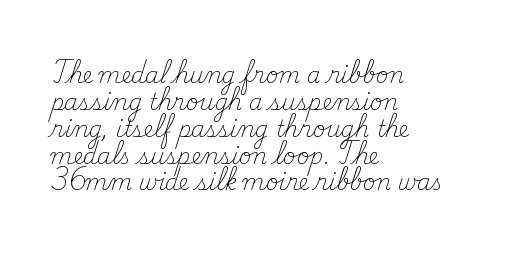
Honestly, the letter spacing is just normal — you wouldn't notice it. A student would call this left alignment; a typographer would say flush left, rag right. The font sits on the lighter half of the weight spectrum, regular included. Just letters on the line, the space beneath them empty.
